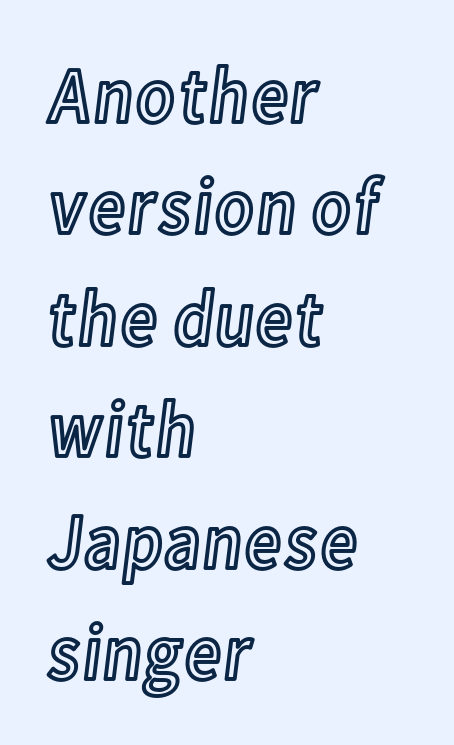
{"width": "condensed", "x_height": "medium", "monospaced": "no", "underline": "no", "align": "left", "line_spacing": "normal", "line_spacing_ratio": 1.41, "letter_spacing": "normal", "letter_spacing_em": 0.0, "glyph_px": 79}
